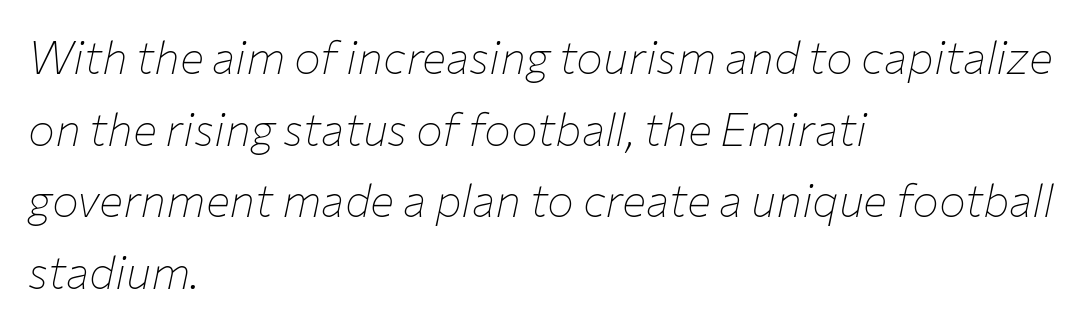
Is the type slanted? Yes — the strokes lean at a clear angle. Each line starts at the same left margin while the right side varies. The gap between lines stays unmarked. You could call the tracking neutral — neither tight nor loose. Honestly, the row spacing looks completely unremarkable.
